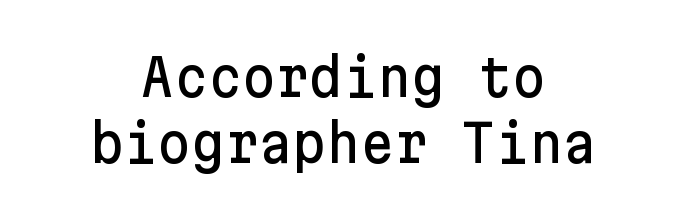
The face used here is a sans, in the tradition of grotesques and geometrics. A typesetter would call this leading conventional body-copy spacing. Line starts and ends both wander, symmetrically. Posture: vertical.
